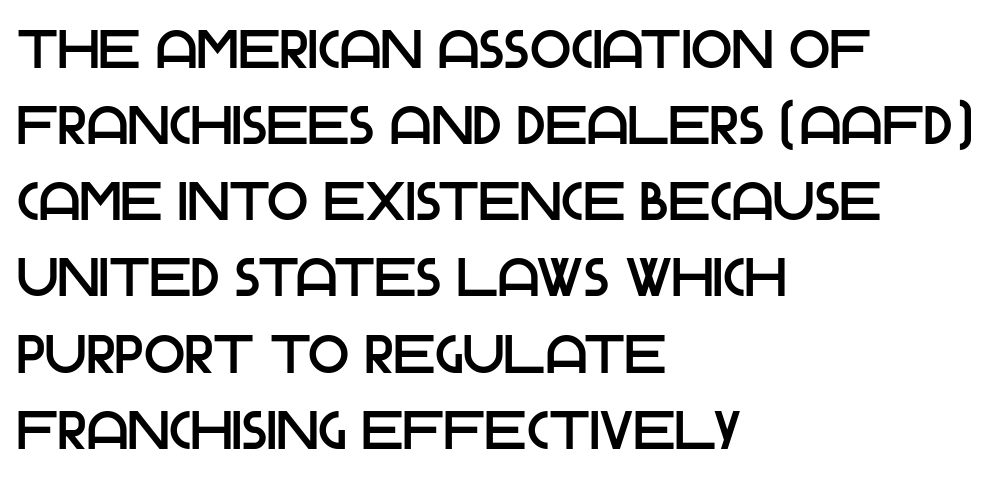
The image shows 54 px sans-serif type, upright; set left-aligned, normal line spacing (1.41x), normal letter spacing, not underlined; low stroke contrast and a large x-height.
